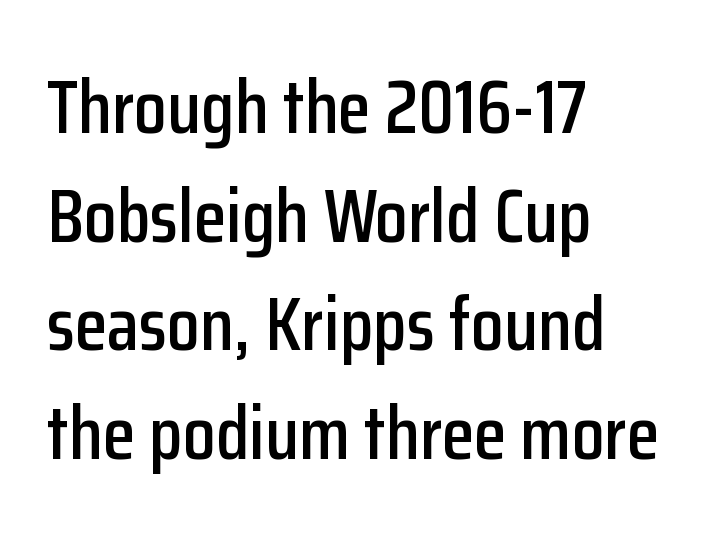
{"serif": "no", "italic": "no", "width": "condensed", "stroke_contrast": "low", "x_height": "medium", "monospaced": "no", "underline": "no", "align": "left", "line_spacing": "normal", "line_spacing_ratio": 1.45, "letter_spacing": "normal", "letter_spacing_em": 0.0, "glyph_px": 75}
